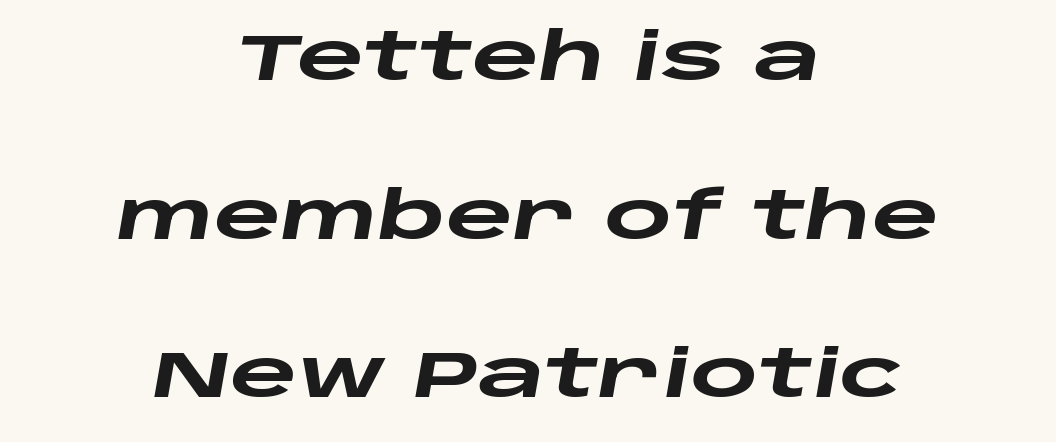
The image shows 65 px heavy, wide type, italic (leaning right); set centered, loose line spacing (2.44x), normal letter spacing, not underlined; low stroke contrast and a large x-height.
